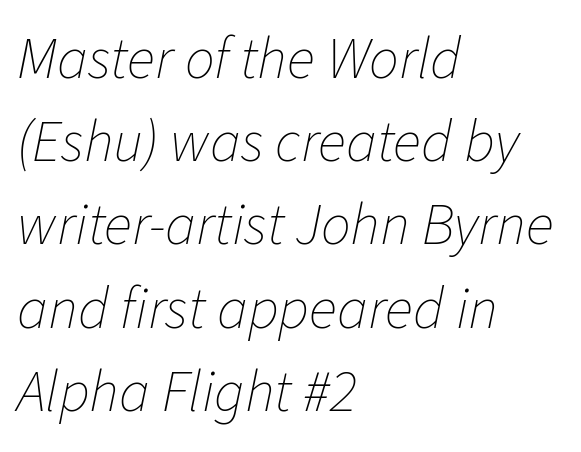
{"italic": "yes", "lean": "right", "slant_degrees": 11, "bold": "no", "weight": "thin", "width": "normal", "stroke_contrast": "low", "x_height": "medium", "monospaced": "no", "underline": "no", "align": "left", "line_spacing": "normal", "line_spacing_ratio": 1.41, "letter_spacing": "normal", "letter_spacing_em": 0.0, "glyph_px": 59}
